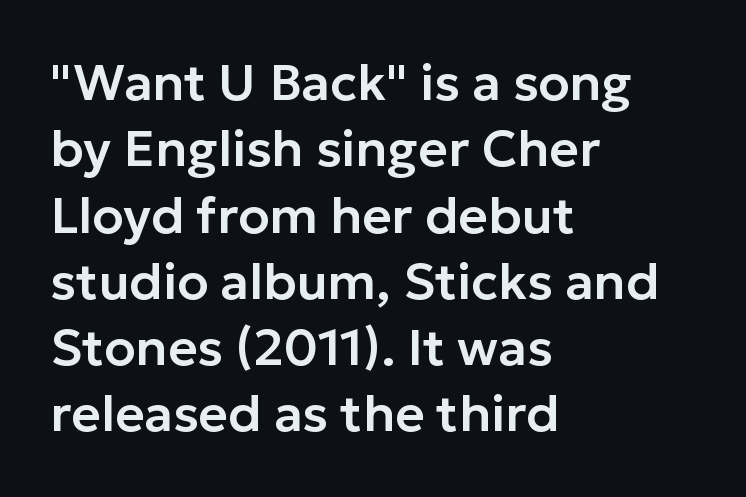
Q: Is the text italic (slanted)? A: No, it is upright.
Q: Is the typeface a serif or a sans-serif typeface? A: Sans-serif.
Q: Is the text underlined? A: No.
Q: How is the paragraph aligned? A: Left-aligned.
Q: Is the spacing between letters normal or unusually wide? A: Normal.
Q: Is the spacing between lines tight, normal or loose? A: Normal.
Q: Width (condensed, normal, or wide)? A: Normal.
Q: Stroke contrast? A: Low.
Q: x-height? A: Medium.
Q: Monospaced? A: No.
